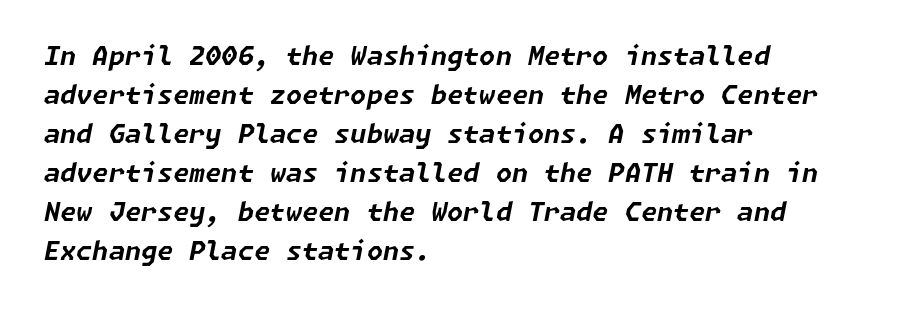
Q: Is the text bold? A: Yes.
Q: Is the text italic (slanted)? A: Yes, it leans right by about 11 degrees.
Q: Is the text underlined? A: No.
Q: How is the paragraph aligned? A: Left-aligned.
Q: Is the spacing between letters normal or unusually wide? A: Normal.
Q: Is the spacing between lines tight, normal or loose? A: Normal.
